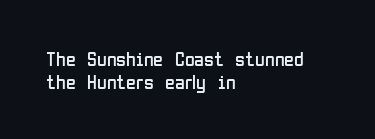
Q: Is the text bold? A: No.
Q: Is the text italic (slanted)? A: No, it is upright.
Q: Is the text underlined? A: No.
Q: How is the paragraph aligned? A: Left-aligned.
Q: Is the spacing between letters normal or unusually wide? A: Normal.
Q: Is the spacing between lines tight, normal or loose? A: Tight.
